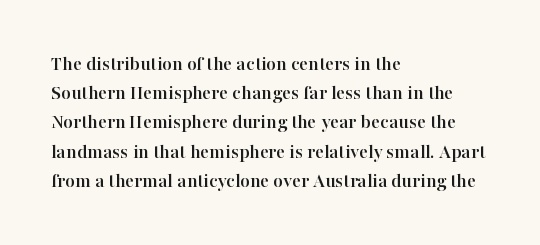
The image shows 21 px text type, upright; set left-aligned, normal line spacing (1.39x), normal letter spacing, not underlined.
